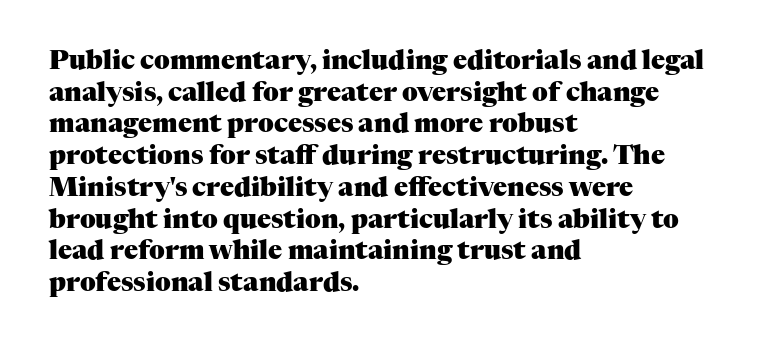
{"italic": "no", "bold": "yes", "underline": "no", "align": "left", "line_spacing_ratio": 1.22, "letter_spacing": "normal", "letter_spacing_em": 0.0, "glyph_px": 26}
